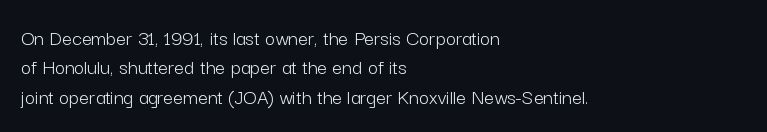
Bare-footed words on every line. Every stem runs plumb, perpendicular to the baseline. The typesetting does not lean heavy: it is not bold. Tracking value appears to be zero — textbook default spacing. The vertical gap from one line to the next is medium.
